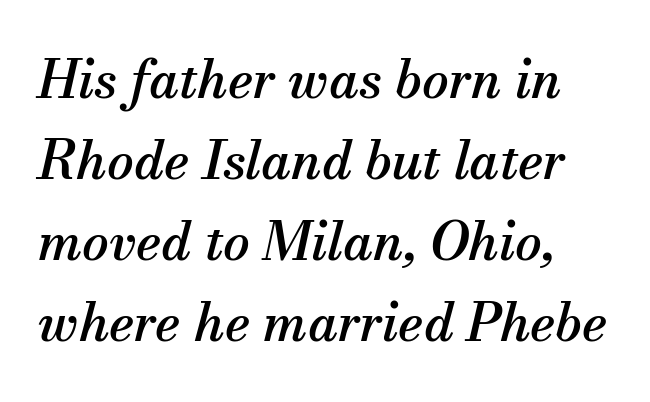
{"serif": "yes", "italic": "yes", "lean": "right", "slant_degrees": 13, "width": "normal", "stroke_contrast": "medium", "x_height": "small", "monospaced": "no", "underline": "no", "line_spacing": "normal", "line_spacing_ratio": 1.53, "letter_spacing": "normal", "letter_spacing_em": 0.0, "glyph_px": 53}
